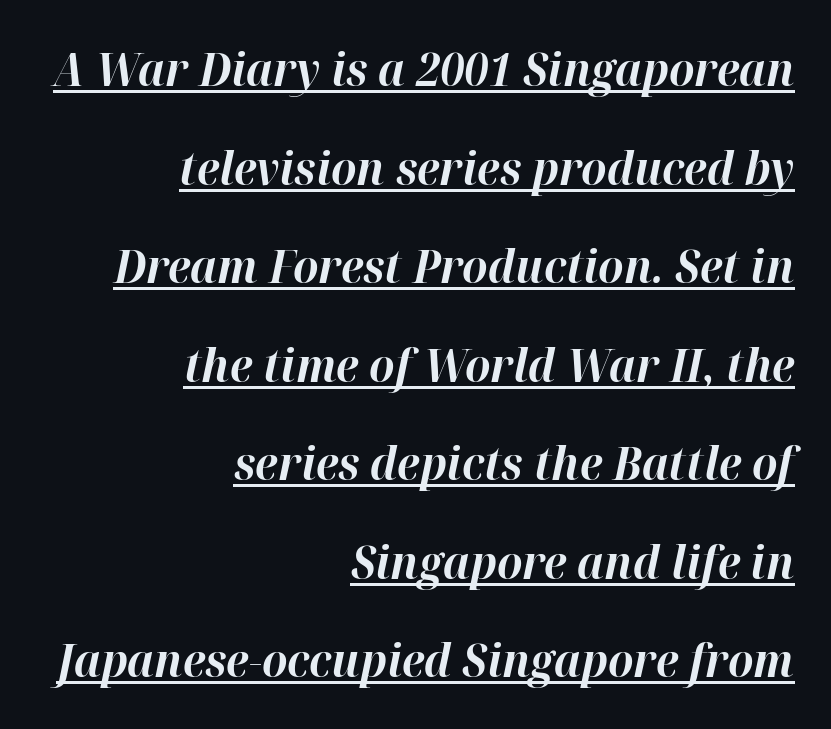
Style check: oblique. Summary of weight: heavy, a full bold. The passage shown is typed in a proportional face where columns would drift. Compared with undecorated copy, this sample adds a rule below the words.
